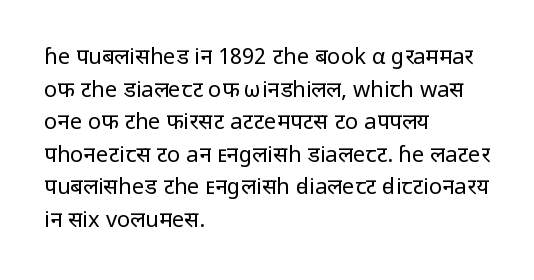
The image shows 22 px text type, upright; set left-aligned, normal line spacing (1.48x), normal letter spacing, not underlined.
